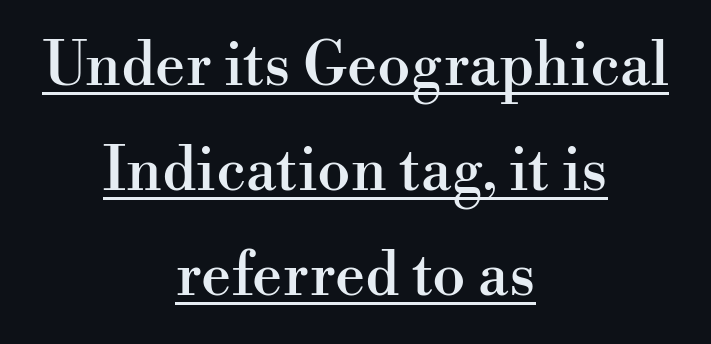
The image shows 60 px serif type, upright; set centered, line spacing 1.75x, normal letter spacing, underlined; high stroke contrast and a small x-height.
